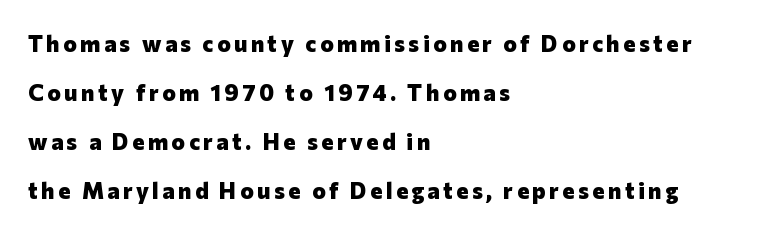
{"italic": "no", "bold": "yes", "underline": "no", "align": "left", "line_spacing": "loose", "line_spacing_ratio": 2.13, "glyph_px": 23}
